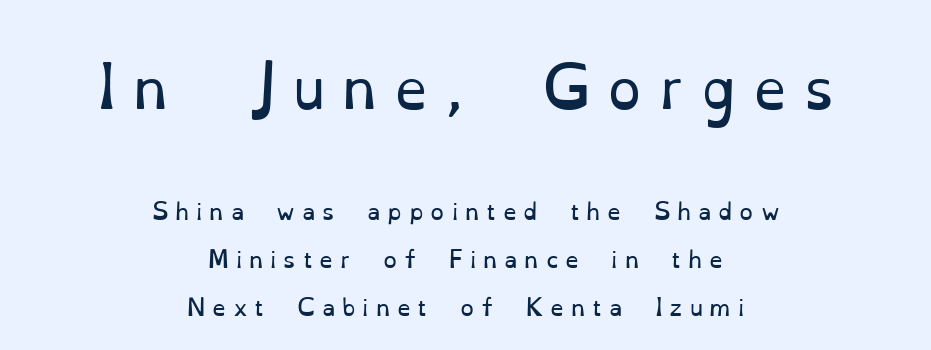
Q: Is the text bold? A: No.
Q: Is the text italic (slanted)? A: No, it is upright.
Q: Is the typeface a serif or a sans-serif typeface? A: Serif.
Q: Is the text underlined? A: No.
Q: How is the paragraph aligned? A: Centered.
Q: Is the spacing between letters normal or unusually wide? A: Unusually wide.
Q: Is the spacing between lines tight, normal or loose? A: Loose.
Q: Which block of text is set in a larger size, the first (top) or the second (bottom)? A: The first (top) one.
Q: Width (condensed, normal, or wide)? A: Normal.
Q: Stroke contrast? A: Low.
Q: x-height? A: Small.
Q: Monospaced? A: No.
